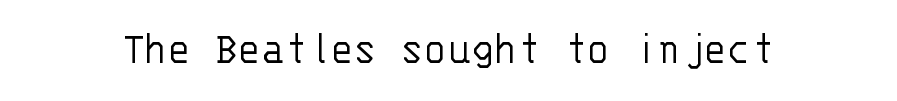
{"serif": "no", "italic": "no", "bold": "no", "weight": "light", "width": "normal", "stroke_contrast": "low", "x_height": "large", "monospaced": "yes", "underline": "no", "letter_spacing": "normal", "letter_spacing_em": 0.0, "glyph_px": 48}
